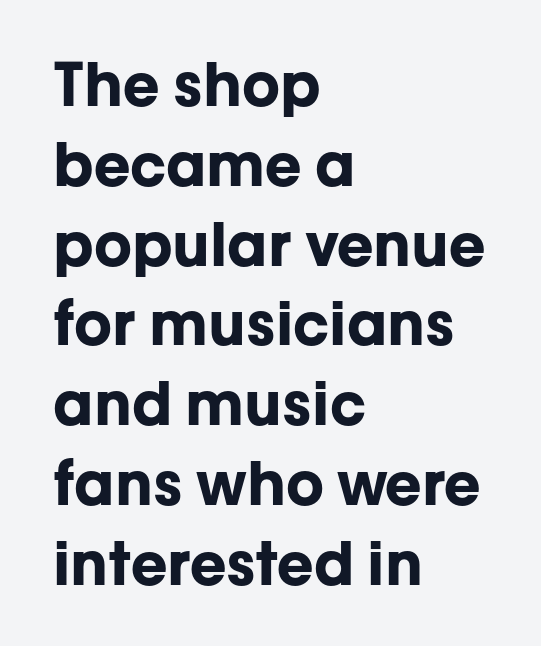
The image shows 60 px bold sans-serif type, upright; set left-aligned, normal line spacing (1.33x), normal letter spacing, not underlined; low stroke contrast and a medium x-height.
